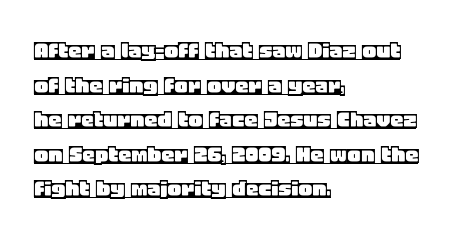
If you drew a line through each stem, it would be perfectly vertical. Each word holds together tightly as a unit, with standard inter-letter gaps. Alignment: flush left. Leading matches the norm, producing a regular column. Has an underline been added? It has.
